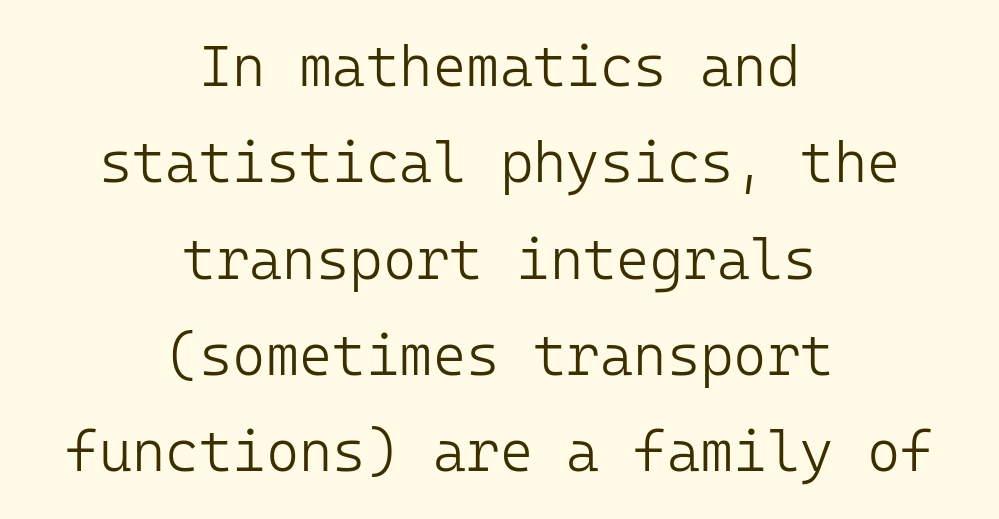
Any mark beneath the type? The region is blank. If you measured baseline to baseline, you'd find a middling distance. Nothing heavy about these letters — not bold at all. The axis of the letterforms is exactly vertical. Nope, no serifs anywhere on these letters.
